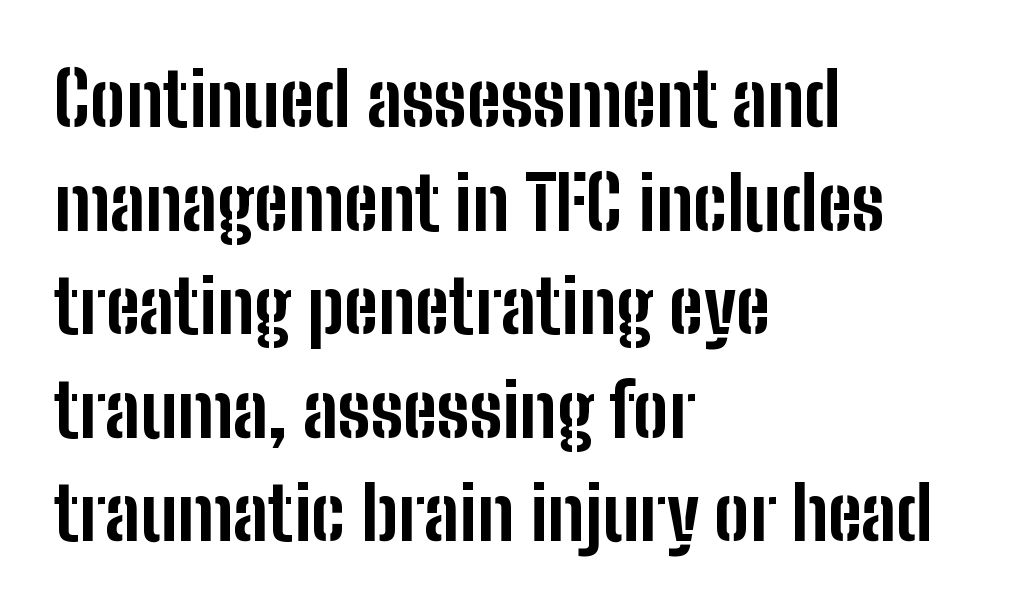
Q: Is the text bold? A: Yes.
Q: Is the text italic (slanted)? A: No, it is upright.
Q: Is the typeface a serif or a sans-serif typeface? A: Sans-serif.
Q: Is the text underlined? A: No.
Q: How is the paragraph aligned? A: Left-aligned.
Q: Is the spacing between letters normal or unusually wide? A: Normal.
Q: Is the spacing between lines tight, normal or loose? A: Normal.
Q: Width (condensed, normal, or wide)? A: Condensed.
Q: Stroke contrast? A: Low.
Q: x-height? A: Medium.
Q: Monospaced? A: No.
